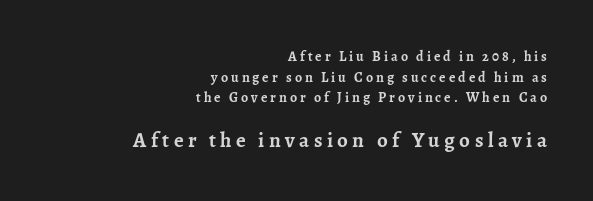
{"italic": "no", "bold": "yes", "underline": "no", "align": "right", "line_spacing": "normal", "line_spacing_ratio": 1.47, "letter_spacing": "wide", "letter_spacing_em": 0.21, "larger_block": "second", "size_ratio": 1.5, "glyph_px": 21}
